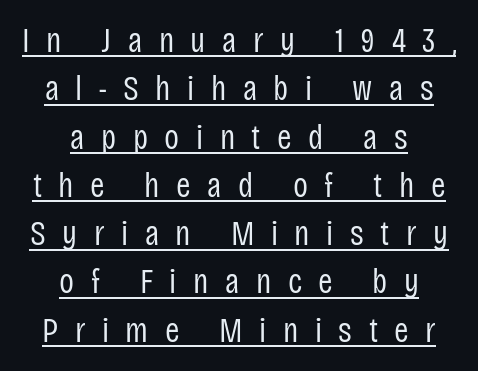
{"serif": "no", "italic": "no", "bold": "no", "weight": "regular", "width": "condensed", "stroke_contrast": "low", "x_height": "large", "monospaced": "no", "underline": "yes", "align": "center", "line_spacing": "normal", "line_spacing_ratio": 1.38, "letter_spacing": "wide", "letter_spacing_em": 0.47, "glyph_px": 35}
